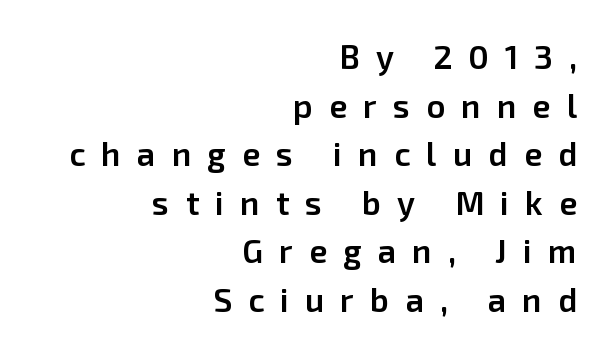
{"serif": "no", "italic": "no", "bold": "semi", "weight": "semibold", "width": "normal", "stroke_contrast": "low", "x_height": "medium", "monospaced": "no", "underline": "no", "align": "right", "line_spacing": "normal", "line_spacing_ratio": 1.47, "letter_spacing": "wide", "letter_spacing_em": 0.49, "glyph_px": 33}
